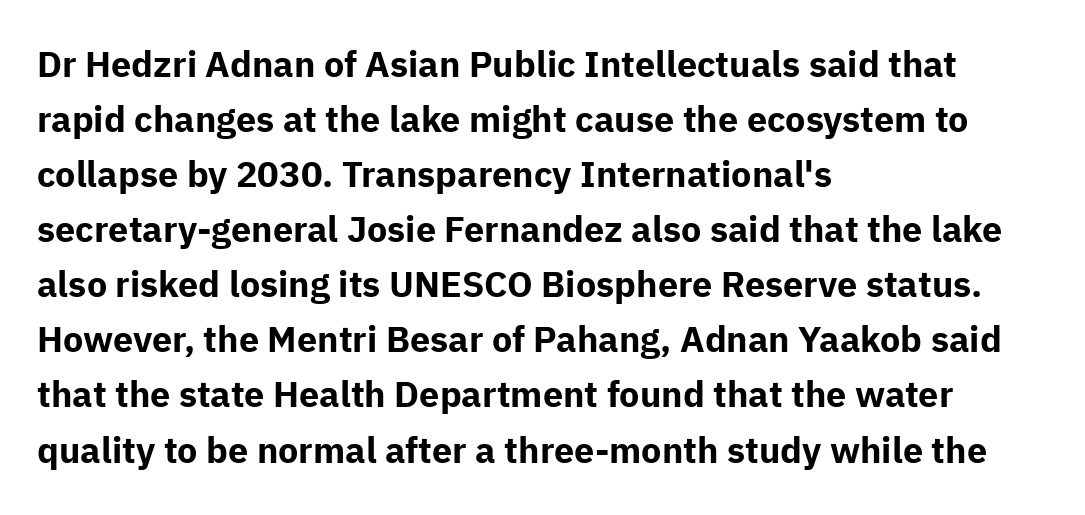
{"serif": "no", "italic": "no", "bold": "yes", "weight": "bold", "width": "normal", "stroke_contrast": "low", "x_height": "medium", "monospaced": "no", "underline": "no", "align": "left", "line_spacing": "normal", "line_spacing_ratio": 1.53, "letter_spacing": "normal", "letter_spacing_em": 0.0, "glyph_px": 36}
